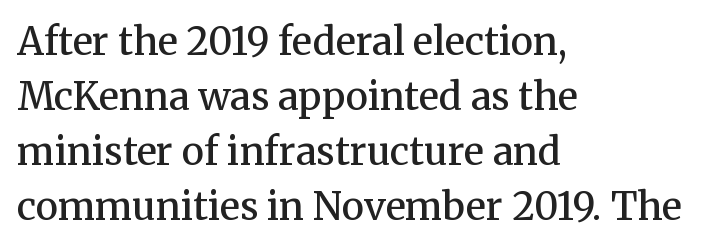
The image shows 38 px semibold serif type, upright; set left-aligned, normal line spacing (1.45x), normal letter spacing, not underlined; medium stroke contrast and a medium x-height.
